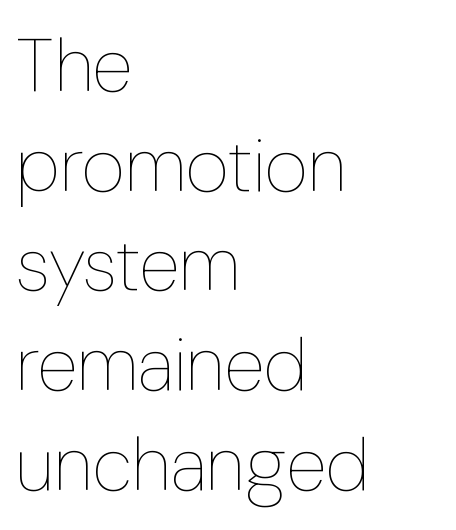
Q: Is the text bold? A: No.
Q: Is the text italic (slanted)? A: No, it is upright.
Q: Is the text underlined? A: No.
Q: How is the paragraph aligned? A: Left-aligned.
Q: Is the spacing between letters normal or unusually wide? A: Normal.
Q: Is the spacing between lines tight, normal or loose? A: Normal.
Q: Width (condensed, normal, or wide)? A: Condensed.
Q: Stroke contrast? A: Low.
Q: x-height? A: Medium.
Q: Monospaced? A: No.
